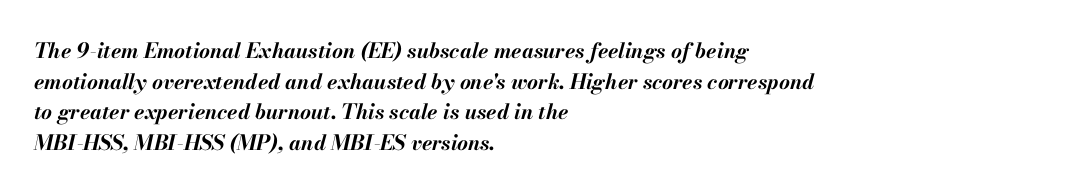
The image shows 21 px bold type, italic (leaning right); set left-aligned, normal line spacing (1.46x), normal letter spacing, not underlined.
